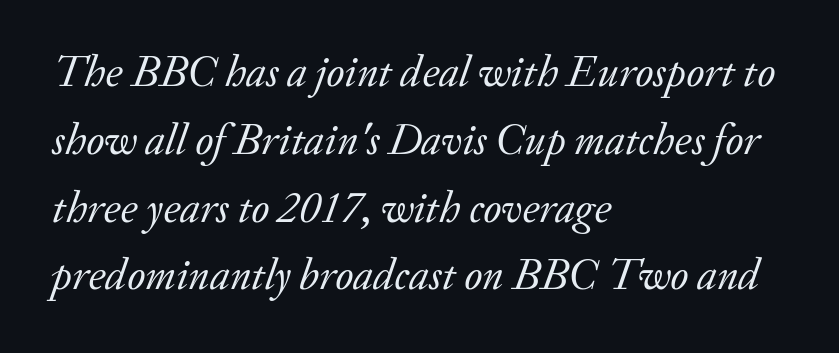
{"serif": "yes", "italic": "yes", "lean": "right", "slant_degrees": 20, "bold": "no", "weight": "regular", "width": "normal", "stroke_contrast": "low", "x_height": "small", "monospaced": "no", "underline": "no", "align": "left", "line_spacing": "normal", "line_spacing_ratio": 1.54, "letter_spacing": "normal", "letter_spacing_em": 0.0, "glyph_px": 44}
